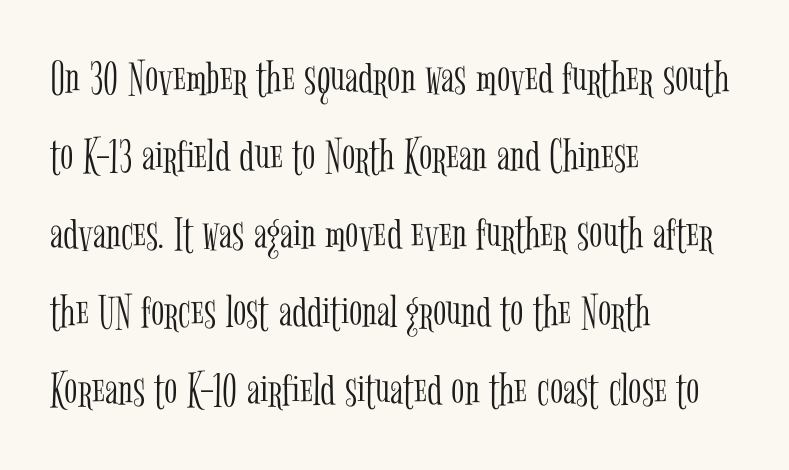
The image shows 49 px light, condensed serif type, upright; set left-aligned, normal line spacing (1.59x), normal letter spacing, not underlined; low stroke contrast and a medium x-height.
